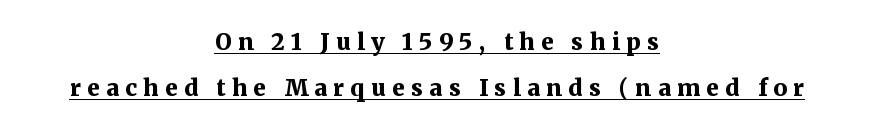
The passage shown is underscored from start to finish. The letterforms stand isolated, each surrounded by extra space. This block would shrink considerably if given ordinary leading; it's expanded now. The letters are bold, with thick, heavy strokes.
